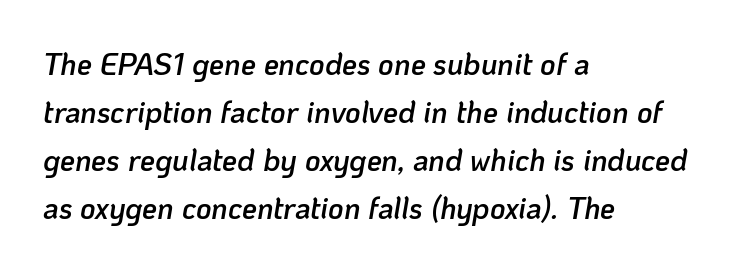
Q: Is the text bold? A: Semi-bold.
Q: Is the text italic (slanted)? A: Yes, it leans right by about 10 degrees.
Q: Is the text underlined? A: No.
Q: How is the paragraph aligned? A: Left-aligned.
Q: Is the spacing between letters normal or unusually wide? A: Normal.
Q: Is the spacing between lines tight, normal or loose? A: Normal.
Q: Width (condensed, normal, or wide)? A: Normal.
Q: Stroke contrast? A: Low.
Q: x-height? A: Medium.
Q: Monospaced? A: No.
